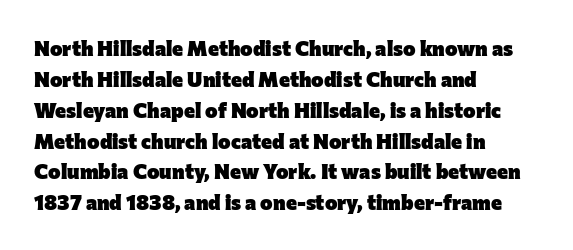
{"italic": "no", "bold": "yes", "underline": "no", "align": "left", "line_spacing": "normal", "line_spacing_ratio": 1.47, "letter_spacing": "normal", "letter_spacing_em": 0.0, "glyph_px": 21}
